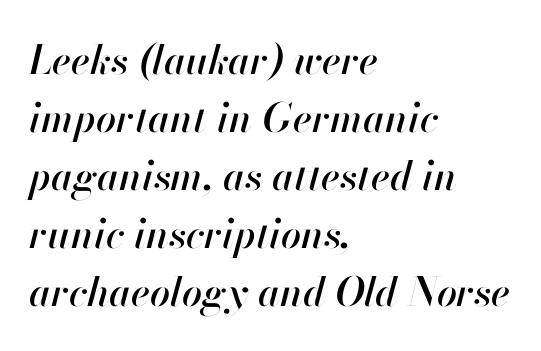
The image shows 40 px text type, italic (leaning right); set left-aligned, normal line spacing (1.45x), normal letter spacing, not underlined; high stroke contrast and a small x-height.
